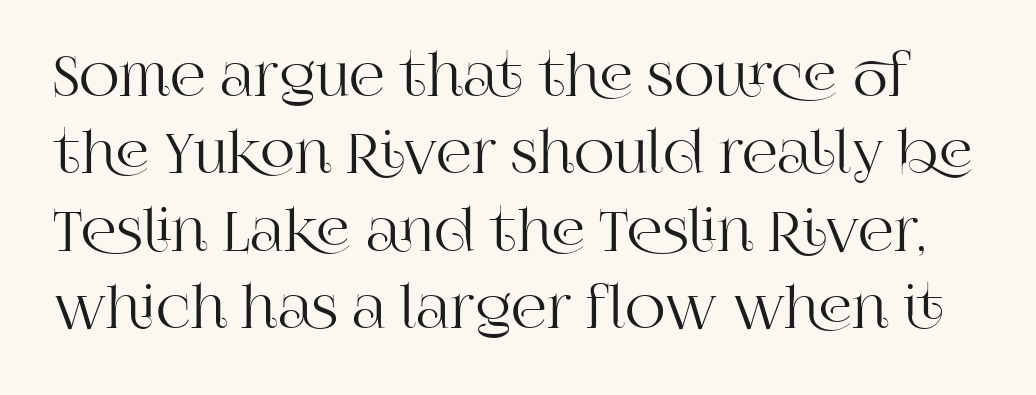
The image shows 56 px serif type, upright; set normal line spacing (1.38x), normal letter spacing, not underlined; high stroke contrast and a large x-height.
